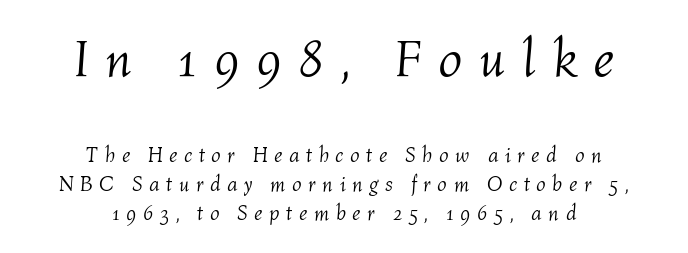
{"italic": "yes", "lean": "right", "slant_degrees": 4, "bold": "no", "weight": "light", "width": "normal", "stroke_contrast": "medium", "x_height": "medium", "monospaced": "no", "underline": "no", "align": "center", "line_spacing": "normal", "line_spacing_ratio": 1.39, "letter_spacing": "wide", "letter_spacing_em": 0.31, "larger_block": "first", "size_ratio": 2.52, "glyph_px": 53}
